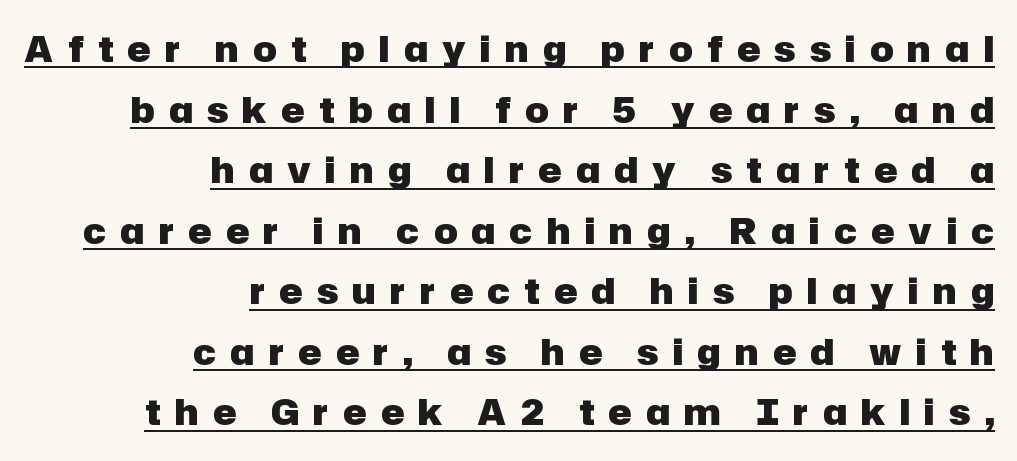
{"serif": "no", "italic": "no", "bold": "yes", "weight": "heavy", "width": "normal", "stroke_contrast": "low", "x_height": "medium", "monospaced": "no", "underline": "yes", "align": "right", "line_spacing_ratio": 1.73, "letter_spacing": "wide", "letter_spacing_em": 0.41, "glyph_px": 35}
